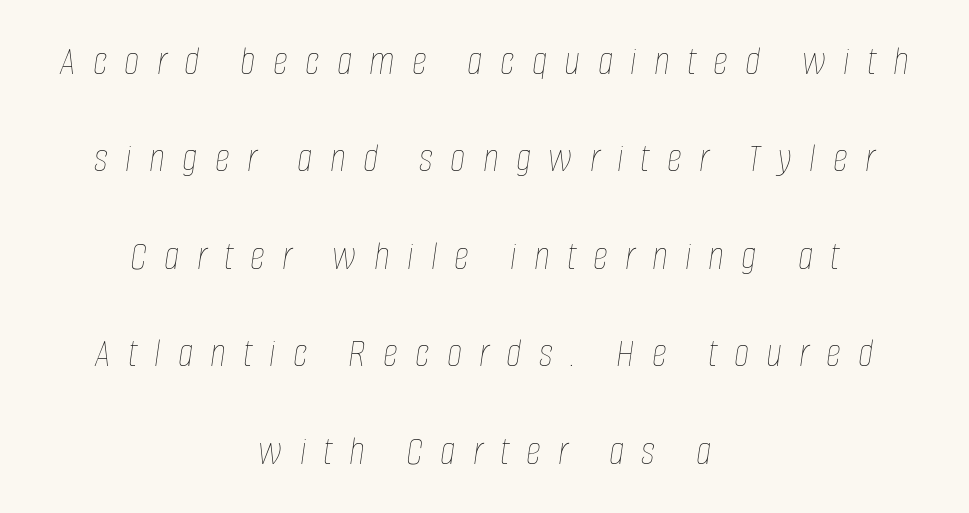
{"italic": "yes", "lean": "right", "slant_degrees": 8, "bold": "no", "weight": "thin", "width": "condensed", "stroke_contrast": "low", "x_height": "large", "monospaced": "no", "underline": "no", "align": "center", "line_spacing": "loose", "line_spacing_ratio": 2.32, "letter_spacing": "wide", "letter_spacing_em": 0.41, "glyph_px": 42}
